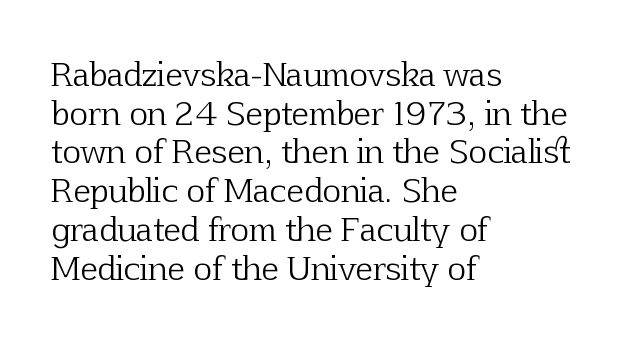
{"serif": "yes", "italic": "no", "bold": "no", "weight": "light", "width": "normal", "stroke_contrast": "low", "x_height": "medium", "monospaced": "no", "underline": "no", "align": "left", "line_spacing_ratio": 1.21, "letter_spacing": "normal", "letter_spacing_em": 0.0, "glyph_px": 32}
